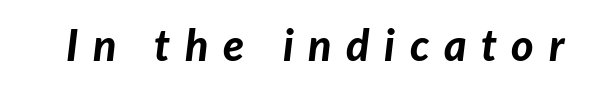
{"italic": "yes", "lean": "right", "slant_degrees": 7, "bold": "yes", "weight": "bold", "width": "normal", "stroke_contrast": "low", "x_height": "medium", "monospaced": "no", "underline": "no", "letter_spacing": "wide", "letter_spacing_em": 0.34, "glyph_px": 43}
